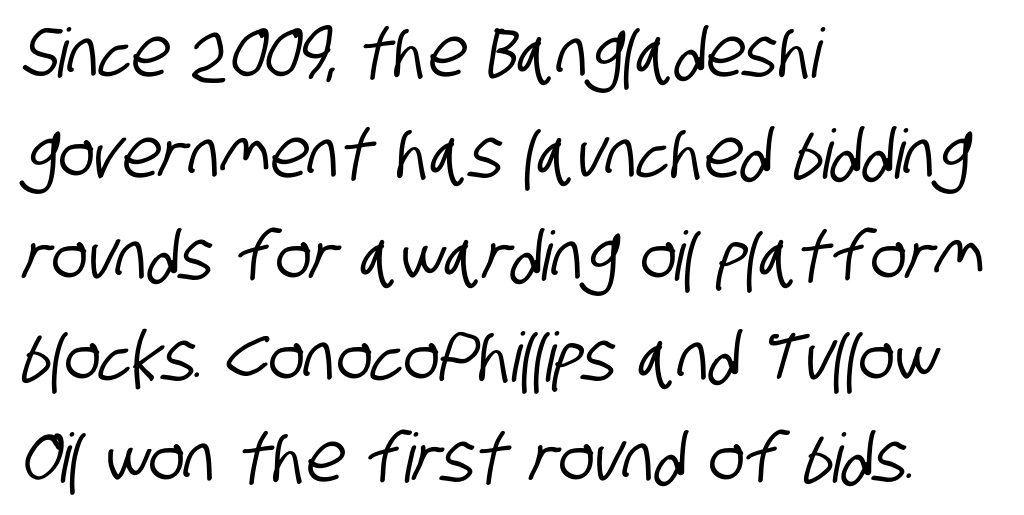
The image shows 68 px condensed sans-serif type; set left-aligned, normal line spacing (1.49x), normal letter spacing, not underlined; low stroke contrast and a large x-height.
